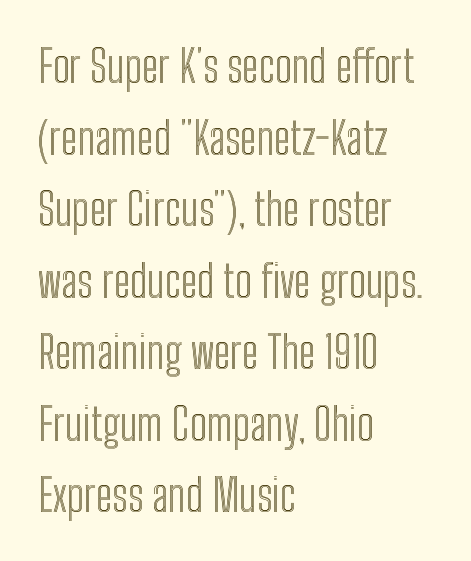
Q: Is the text italic (slanted)? A: No, it is upright.
Q: Is the text underlined? A: No.
Q: How is the paragraph aligned? A: Left-aligned.
Q: Is the spacing between letters normal or unusually wide? A: Normal.
Q: Is the spacing between lines tight, normal or loose? A: Normal.
Q: Width (condensed, normal, or wide)? A: Condensed.
Q: x-height? A: Medium.
Q: Monospaced? A: No.
